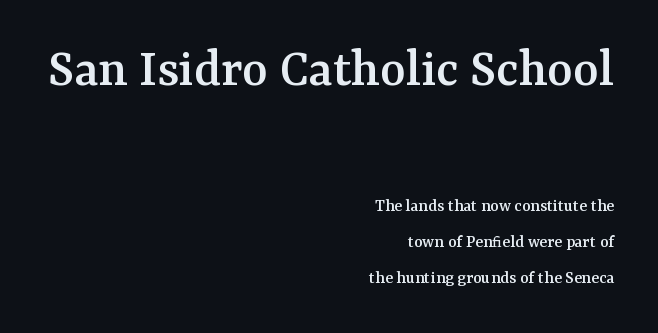
The rendering shows small feet on the letterforms — a serif design. Caption: upper text group enlarged, lower text group reduced. This sample has the flowing, uneven cadence of proportional lettering. This sample trades compactness for vertical openness between lines.
